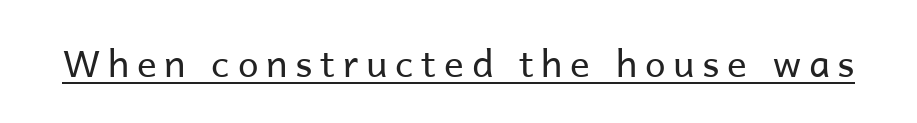
Q: Is the text bold? A: No.
Q: Is the text italic (slanted)? A: No, it is upright.
Q: Is the typeface a serif or a sans-serif typeface? A: Sans-serif.
Q: Is the text underlined? A: Yes.
Q: Is the spacing between letters normal or unusually wide? A: Unusually wide.
Q: Width (condensed, normal, or wide)? A: Normal.
Q: Stroke contrast? A: Low.
Q: x-height? A: Medium.
Q: Monospaced? A: No.
